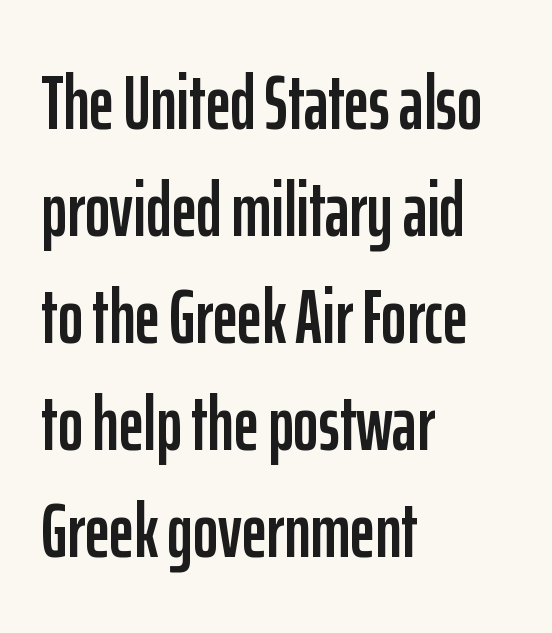
Q: Is the text italic (slanted)? A: No, it is upright.
Q: Is the typeface a serif or a sans-serif typeface? A: Sans-serif.
Q: Is the text underlined? A: No.
Q: How is the paragraph aligned? A: Left-aligned.
Q: Is the spacing between letters normal or unusually wide? A: Normal.
Q: Is the spacing between lines tight, normal or loose? A: Normal.
Q: Width (condensed, normal, or wide)? A: Condensed.
Q: Stroke contrast? A: Low.
Q: x-height? A: Medium.
Q: Monospaced? A: No.
